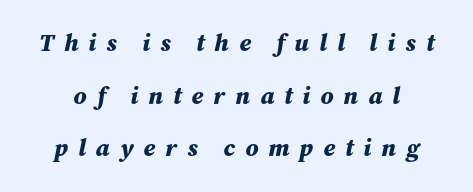
Q: Is the text bold? A: Yes.
Q: Is the text italic (slanted)? A: Yes, it leans right by about 12 degrees.
Q: Is the text underlined? A: No.
Q: Is the spacing between letters normal or unusually wide? A: Unusually wide.
Q: Is the spacing between lines tight, normal or loose? A: Loose.
